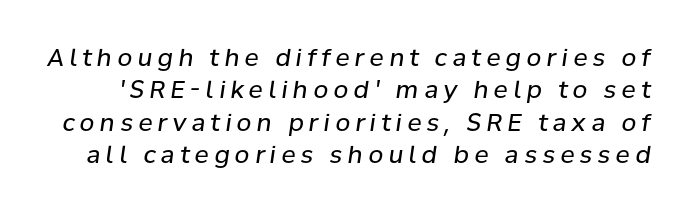
The image shows 24 px text type, italic (leaning right); set normal line spacing (1.35x), unusually wide letter spacing (+0.22 em), not underlined.
